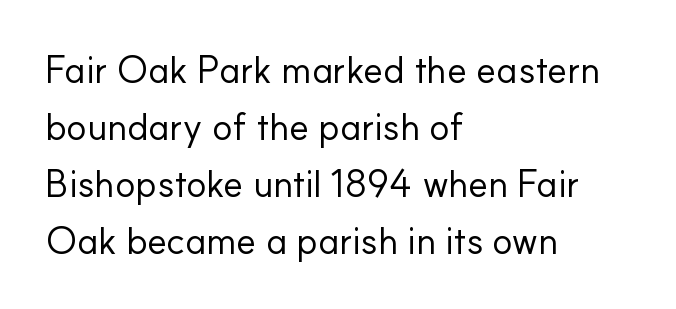
A sans-serif font was chosen for this passage. Beneath every word, the page is bare. A typesetter would call this proportional, since set widths differ per character. Ink coverage per letter is moderate at most. Compared with typical paragraphs, the rows here are spaced about the same.
